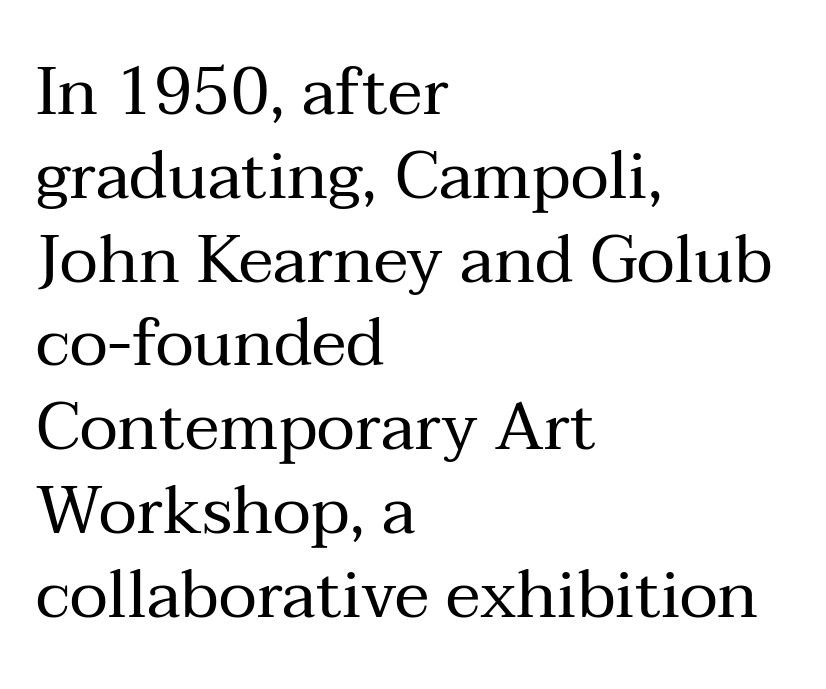
Honestly, the row spacing looks completely unremarkable. Spacing verdict: proportional, widths tailored to each character. Letters have the restrained weight of plain body copy at most. Ascenders rise straight up at ninety degrees. Descender tails drop into unmarked territory. Which margin do the lines hug? The left one — the right edge is uneven.
